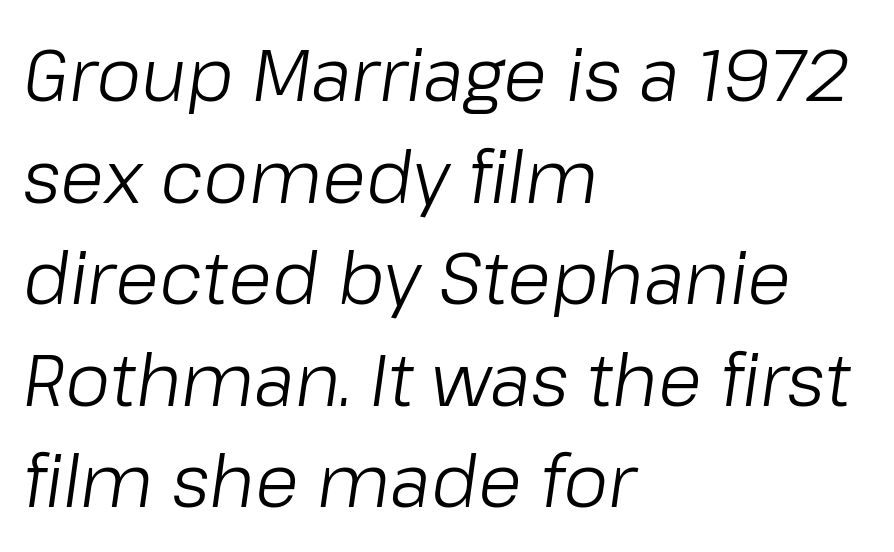
{"italic": "yes", "lean": "right", "slant_degrees": 8, "bold": "no", "weight": "light", "width": "normal", "stroke_contrast": "low", "x_height": "medium", "monospaced": "no", "underline": "no", "align": "left", "line_spacing": "normal", "line_spacing_ratio": 1.41, "letter_spacing": "normal", "letter_spacing_em": 0.0, "glyph_px": 72}
